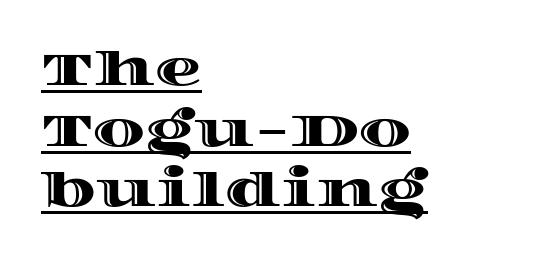
Q: Is the text italic (slanted)? A: No, it is upright.
Q: Is the text underlined? A: Yes.
Q: How is the paragraph aligned? A: Left-aligned.
Q: Is the spacing between letters normal or unusually wide? A: Normal.
Q: Is the spacing between lines tight, normal or loose? A: Normal.
Q: Width (condensed, normal, or wide)? A: Wide.
Q: x-height? A: Large.
Q: Monospaced? A: No.
